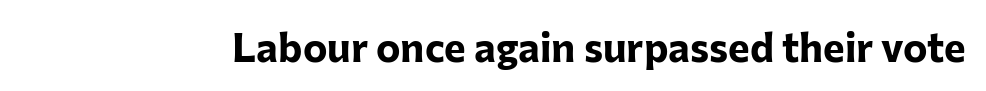
The lettering holds an erect, upright posture throughout. In terms of weight, the rendering is a true, heavy bold. Beneath every word, the page is bare. The type family on display is of the sans-serif kind. Does extra space separate the letters? No, they use regular spacing. Each letter keeps its own natural width here, so spacing adapts to shape.
